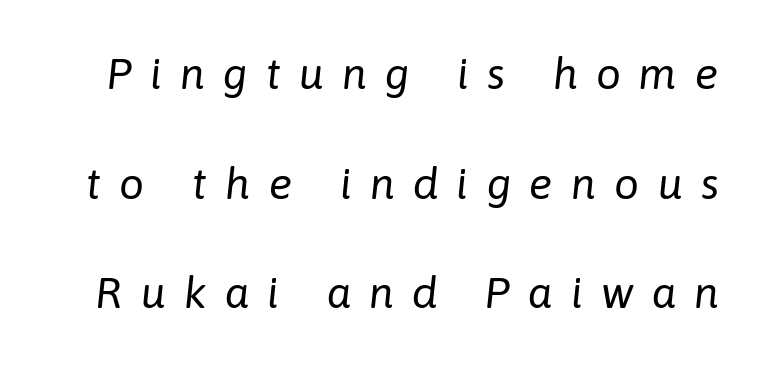
The image shows 44 px regular-weight type, italic (leaning right); set loose line spacing (2.49x), unusually wide letter spacing (+0.42 em), not underlined; low stroke contrast and a medium x-height.
